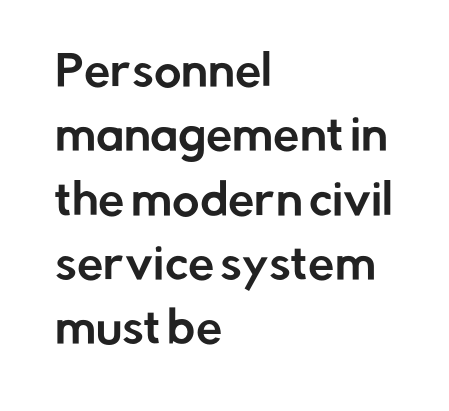
{"serif": "no", "italic": "no", "width": "normal", "stroke_contrast": "low", "x_height": "medium", "monospaced": "no", "underline": "no", "align": "left", "line_spacing": "normal", "line_spacing_ratio": 1.53, "letter_spacing": "normal", "letter_spacing_em": 0.0, "glyph_px": 42}
